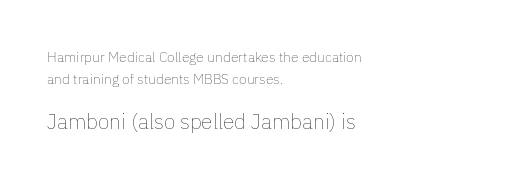
Q: Is the text bold? A: No.
Q: Is the text italic (slanted)? A: No, it is upright.
Q: Is the text underlined? A: No.
Q: How is the paragraph aligned? A: Left-aligned.
Q: Is the spacing between letters normal or unusually wide? A: Normal.
Q: Is the spacing between lines tight, normal or loose? A: Normal.
Q: Which block of text is set in a larger size, the first (top) or the second (bottom)? A: The second (bottom) one.
